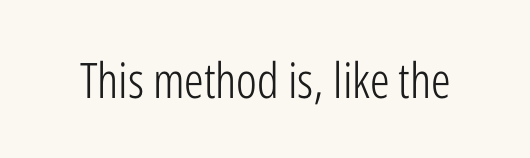
The image shows 49 px light, condensed sans-serif type, upright; set normal letter spacing, not underlined; low stroke contrast and a medium x-height.
